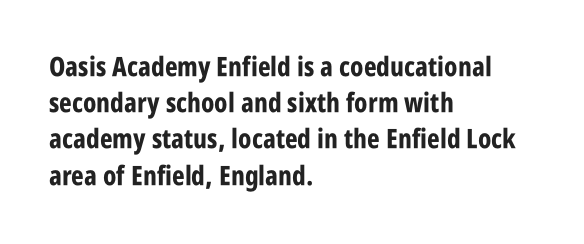
Does the weight exceed regular? Yes, all the way to bold. Inter-character spacing is left at the font's built-in metrics. If you drew a ruler down the left edge, every line would touch it. Only glyphs here, with clear space below each row. This sample keeps an unexceptional amount of space between lines.
